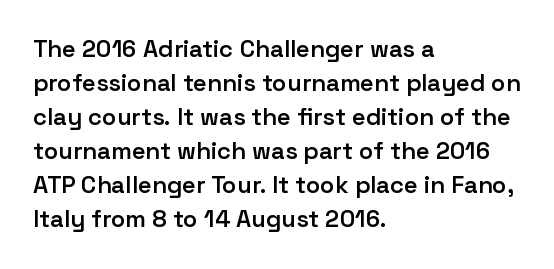
Bold? Not quite — semibold, heavier than regular but stopping short. Caption: standard tracking, unaltered. The setting favours the left margin, as ordinary paragraphs usually do. Leading matches the norm, producing a regular column. If you drew a line through each stem, it would be perfectly vertical. Bare-footed words on every line.
